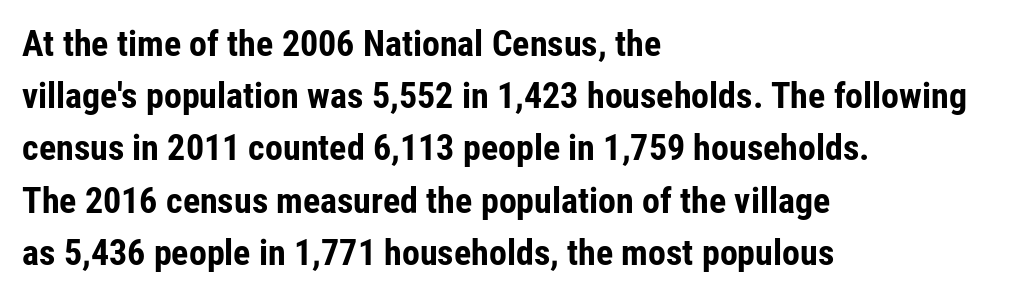
{"serif": "no", "italic": "no", "bold": "yes", "weight": "bold", "width": "condensed", "stroke_contrast": "low", "x_height": "medium", "monospaced": "no", "underline": "no", "align": "left", "line_spacing": "normal", "line_spacing_ratio": 1.45, "letter_spacing": "normal", "letter_spacing_em": 0.0, "glyph_px": 36}
